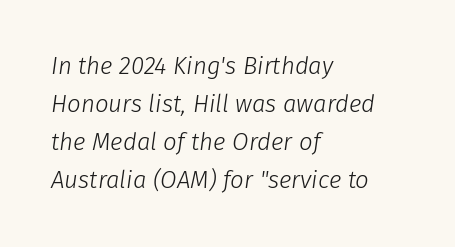
The image shows 24 px text type, italic (leaning right); set left-aligned, normal line spacing (1.59x), normal letter spacing, not underlined.
